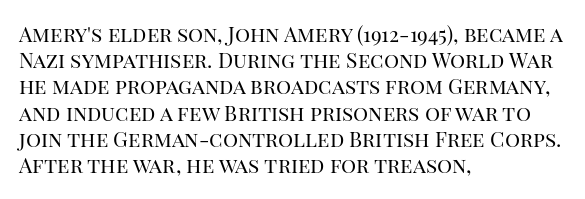
The image shows 21 px text type, upright; set left-aligned, normal line spacing (1.25x), normal letter spacing, not underlined.
